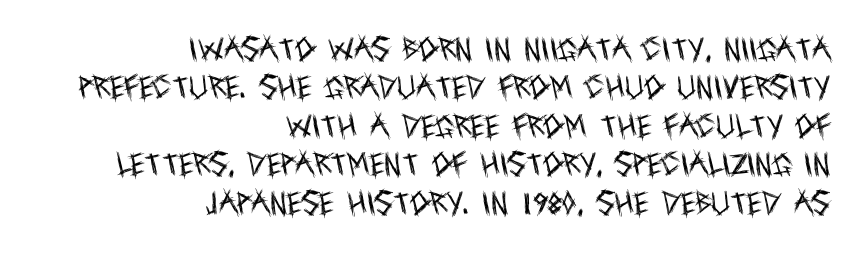
The image shows 26 px text type, upright; set right-aligned, normal line spacing (1.48x), normal letter spacing, not underlined.
